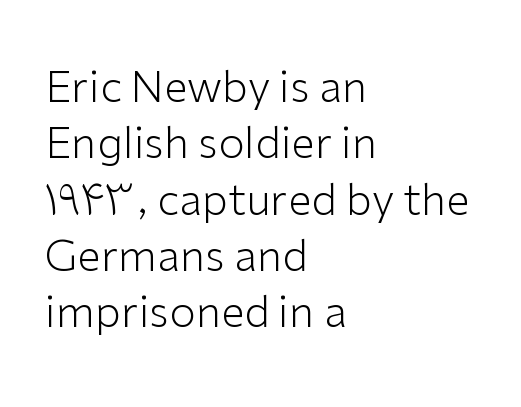
Q: Is the text bold? A: No.
Q: Is the text italic (slanted)? A: No, it is upright.
Q: Is the typeface a serif or a sans-serif typeface? A: Sans-serif.
Q: Is the text underlined? A: No.
Q: How is the paragraph aligned? A: Left-aligned.
Q: Is the spacing between letters normal or unusually wide? A: Normal.
Q: Is the spacing between lines tight, normal or loose? A: Normal.
Q: Width (condensed, normal, or wide)? A: Normal.
Q: Stroke contrast? A: Low.
Q: x-height? A: Medium.
Q: Monospaced? A: No.
